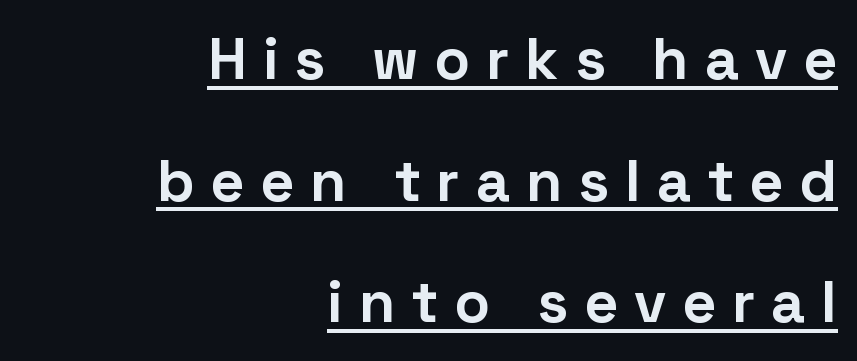
These lines are rendered in a variable-pitch font. The lettering is marked with a stroke running underneath it. Does extra space separate the letters? Yes, quite a lot of it. Each glyph is drawn with heavy, bold strokes. The axis of the letterforms is exactly vertical. Leading is clearly above the norm, producing a sparse column.
